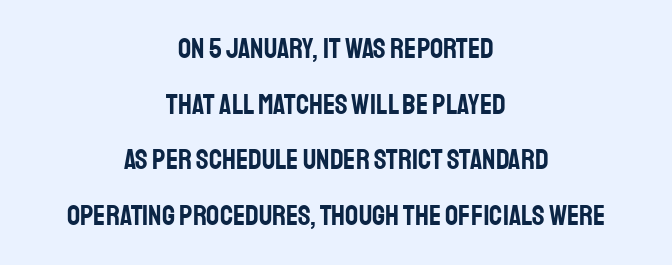
Q: Is the text italic (slanted)? A: No, it is upright.
Q: Is the typeface a serif or a sans-serif typeface? A: Sans-serif.
Q: Is the text underlined? A: No.
Q: How is the paragraph aligned? A: Centered.
Q: Is the spacing between letters normal or unusually wide? A: Normal.
Q: Is the spacing between lines tight, normal or loose? A: Loose.
Q: Width (condensed, normal, or wide)? A: Condensed.
Q: Stroke contrast? A: Low.
Q: x-height? A: Large.
Q: Monospaced? A: No.
